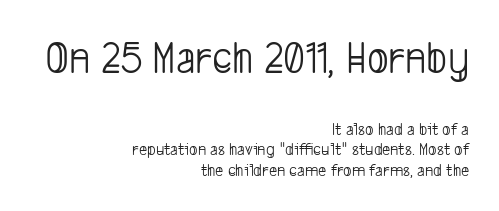
{"serif": "no", "bold": "no", "weight": "light", "width": "condensed", "stroke_contrast": "low", "x_height": "medium", "monospaced": "no", "underline": "no", "align": "right", "line_spacing": "tight", "line_spacing_ratio": 1.12, "letter_spacing": "normal", "letter_spacing_em": 0.0, "larger_block": "first", "size_ratio": 2.56, "glyph_px": 46}
